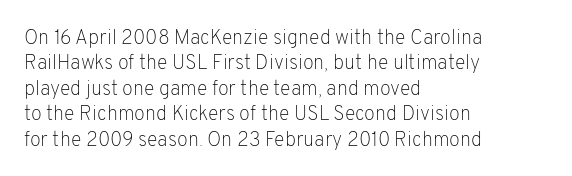
{"italic": "no", "bold": "no", "underline": "no", "align": "left", "line_spacing": "normal", "line_spacing_ratio": 1.27, "letter_spacing": "normal", "letter_spacing_em": 0.0, "glyph_px": 20}
